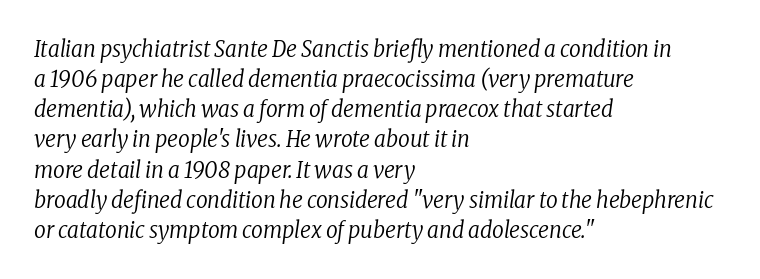
Q: Is the text bold? A: No.
Q: Is the text italic (slanted)? A: Yes, it leans right by about 8 degrees.
Q: Is the text underlined? A: No.
Q: How is the paragraph aligned? A: Left-aligned.
Q: Is the spacing between letters normal or unusually wide? A: Normal.
Q: Is the spacing between lines tight, normal or loose? A: Normal.
